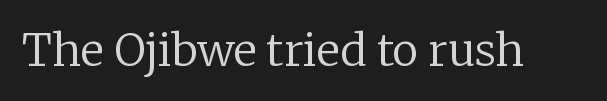
The image shows 44 px regular-weight serif type, upright; set normal letter spacing, not underlined; low stroke contrast and a medium x-height.
